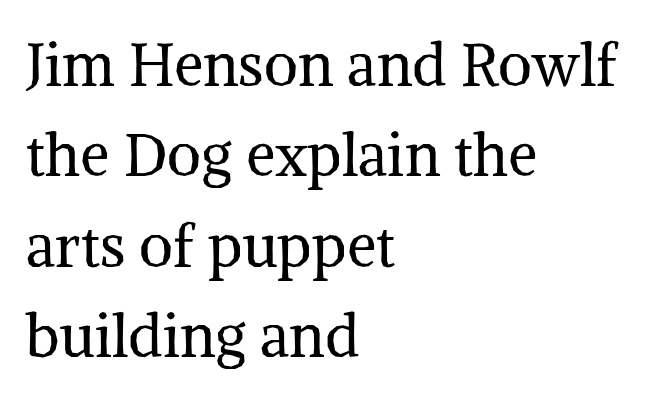
{"serif": "yes", "italic": "no", "bold": "no", "weight": "regular", "width": "normal", "stroke_contrast": "medium", "x_height": "medium", "monospaced": "no", "underline": "no", "align": "left", "line_spacing": "normal", "line_spacing_ratio": 1.53, "letter_spacing": "normal", "letter_spacing_em": 0.0, "glyph_px": 59}
